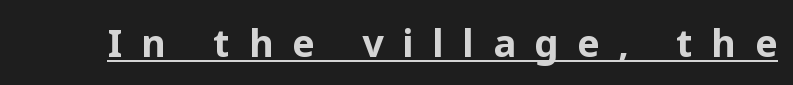
Honestly, the underline is the first thing you notice here. Note the varied advance widths — an 'i' is clearly narrower than an 'm'. You'd pick this weight for a headline — it's a proper bold. In terms of letterspacing, this is a distinctly airy, spread setting. Typographically, this falls in the sans-serif category. Posture: upright roman.
